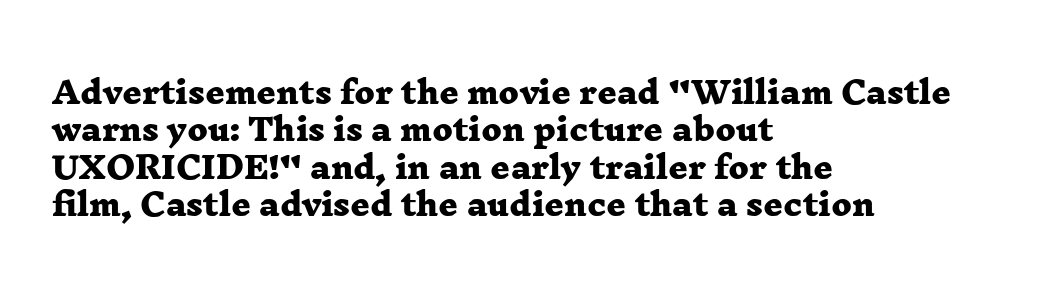
{"serif": "yes", "bold": "yes", "weight": "heavy", "width": "wide", "stroke_contrast": "low", "x_height": "medium", "monospaced": "no", "underline": "no", "align": "left", "line_spacing": "normal", "line_spacing_ratio": 1.25, "letter_spacing": "normal", "letter_spacing_em": 0.0, "glyph_px": 30}
